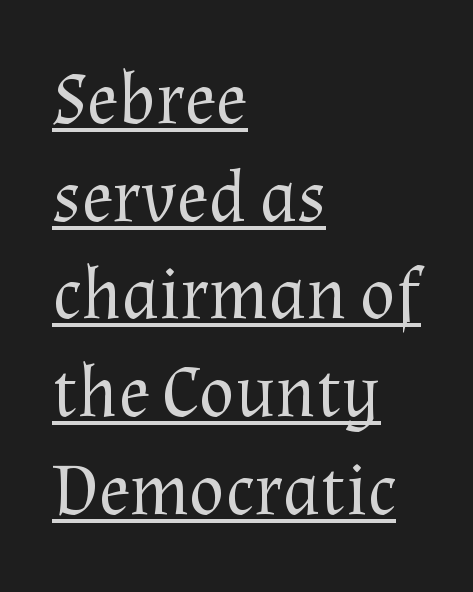
Q: Is the text bold? A: No.
Q: Is the text italic (slanted)? A: No, it is upright.
Q: Is the text underlined? A: Yes.
Q: How is the paragraph aligned? A: Left-aligned.
Q: Is the spacing between letters normal or unusually wide? A: Normal.
Q: Is the spacing between lines tight, normal or loose? A: Normal.
Q: Width (condensed, normal, or wide)? A: Normal.
Q: Stroke contrast? A: Medium.
Q: x-height? A: Medium.
Q: Monospaced? A: No.
